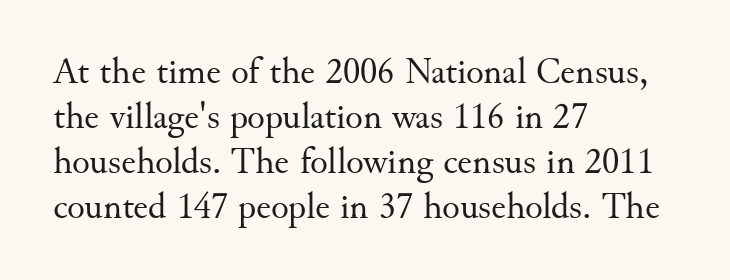
Q: Is the text bold? A: No.
Q: Is the text italic (slanted)? A: No, it is upright.
Q: Is the typeface a serif or a sans-serif typeface? A: Serif.
Q: Is the text underlined? A: No.
Q: How is the paragraph aligned? A: Left-aligned.
Q: Is the spacing between letters normal or unusually wide? A: Normal.
Q: Width (condensed, normal, or wide)? A: Normal.
Q: Stroke contrast? A: Medium.
Q: x-height? A: Small.
Q: Monospaced? A: No.
